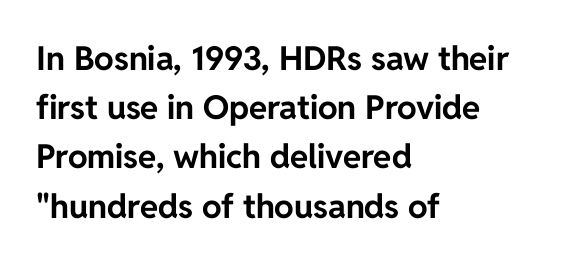
{"serif": "no", "italic": "no", "bold": "yes", "weight": "bold", "width": "normal", "stroke_contrast": "low", "x_height": "medium", "monospaced": "no", "underline": "no", "align": "left", "line_spacing": "normal", "line_spacing_ratio": 1.49, "letter_spacing": "normal", "letter_spacing_em": 0.0, "glyph_px": 33}
